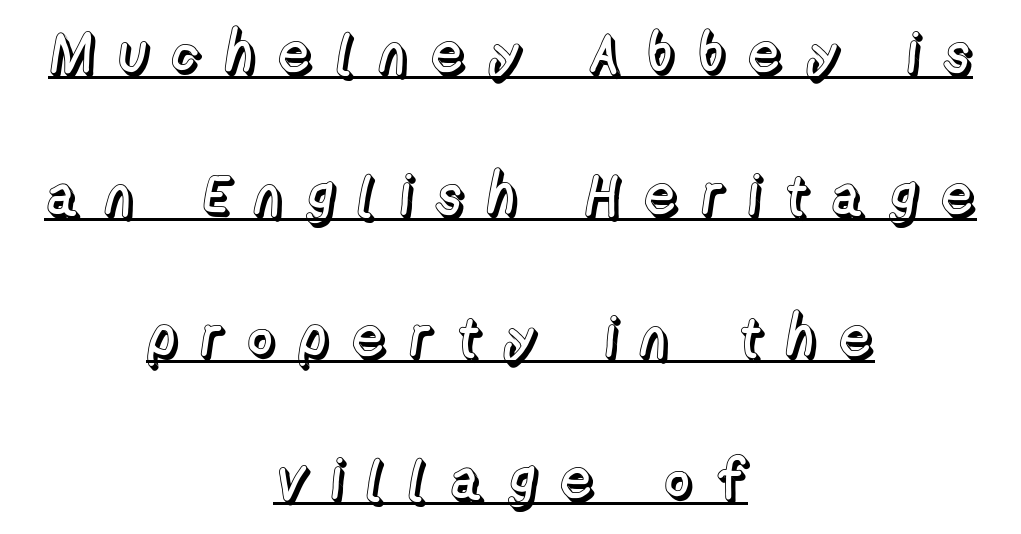
The image shows 57 px text type; set centered, loose line spacing (2.49x), unusually wide letter spacing (+0.37 em), underlined; a medium x-height.
